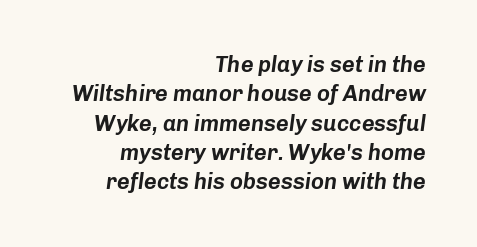
If you drew a line through each stem, it would be angled. The rendering keeps characters at their native spacing. Descenders are the only things crossing below the line. Interline gaps are of average width in this sample. All the whitespace from short lines collects on the left.
